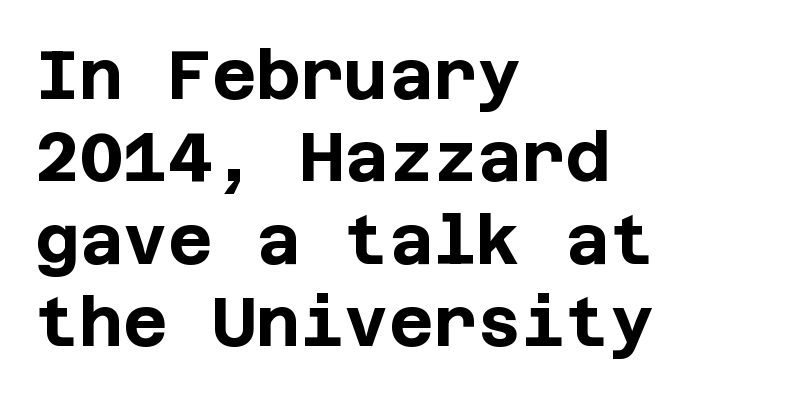
The image shows 68 px bold sans-serif type, upright; set left-aligned, line spacing 1.21x, normal letter spacing, not underlined; low stroke contrast and a large x-height.
